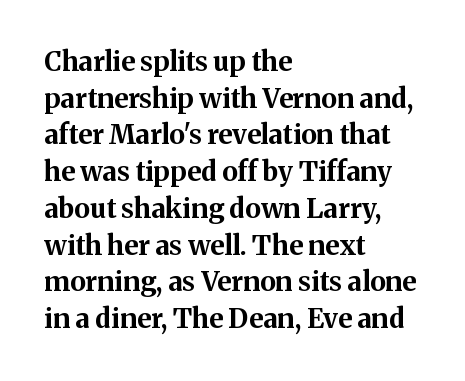
Q: Is the text bold? A: Yes.
Q: Is the text italic (slanted)? A: No, it is upright.
Q: Is the text underlined? A: No.
Q: How is the paragraph aligned? A: Left-aligned.
Q: Is the spacing between letters normal or unusually wide? A: Normal.
Q: Is the spacing between lines tight, normal or loose? A: Normal.
